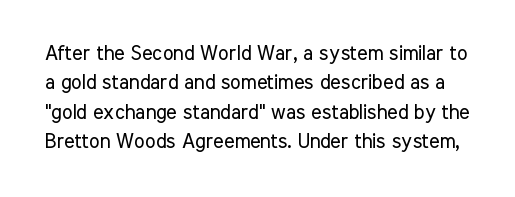
{"italic": "no", "bold": "no", "underline": "no", "line_spacing": "normal", "line_spacing_ratio": 1.47, "letter_spacing": "normal", "letter_spacing_em": 0.0, "glyph_px": 20}
